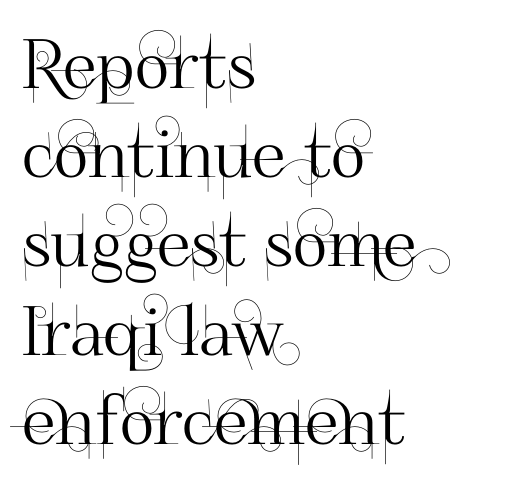
Nope, no serifs anywhere on these letters. Line spacing here is normal. Notice how the stems are strictly vertical — no italics here. The tracking reads as untouched default to a designer's eye. Line beginnings align vertically; line endings do not. Underline: absent.
